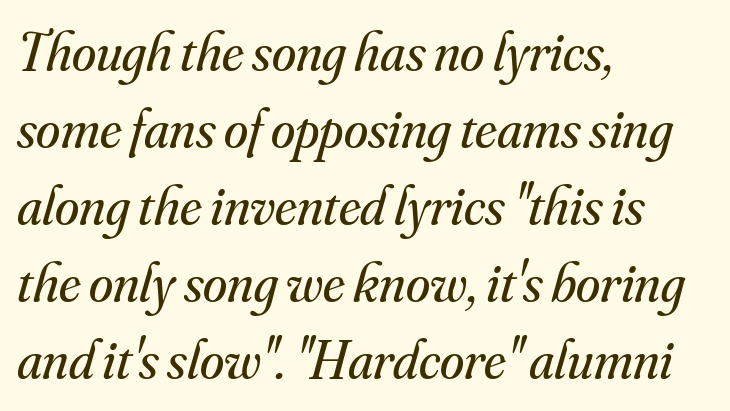
{"serif": "yes", "italic": "yes", "lean": "right", "slant_degrees": 16, "bold": "no", "weight": "regular", "width": "normal", "stroke_contrast": "medium", "x_height": "small", "monospaced": "no", "underline": "no", "align": "left", "line_spacing": "normal", "line_spacing_ratio": 1.4, "letter_spacing": "normal", "letter_spacing_em": 0.0, "glyph_px": 55}
